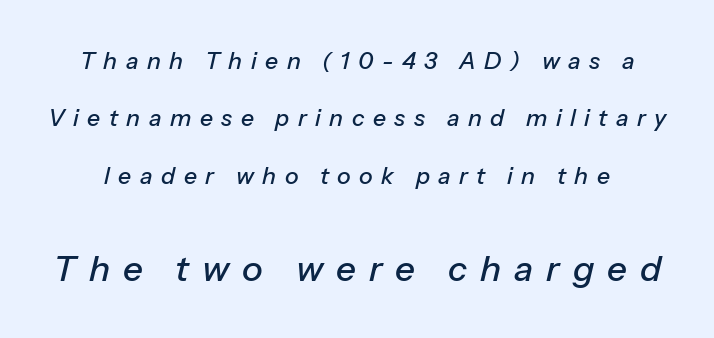
Does the leading feel generous? Absolutely, it's lavish. Compare the two chunks: the lower has the greater cap height. The foot of each line stays bare and open. This sample has the flowing, uneven cadence of proportional lettering. Italic? Definitely — the glyphs are oblique. You could only call the tracking loose — the letters float apart.
